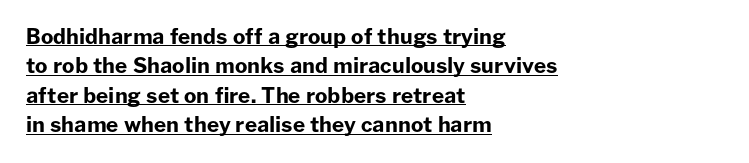
There is no visible air inserted between adjacent glyphs. I'd describe the lettering as bold — thick and assertive. How would I describe the line gaps? Plain and ordinary. These lines are set flush left with a ragged right edge.
